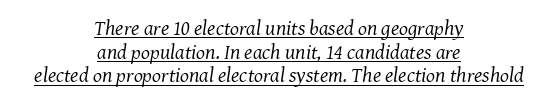
The image shows 21 px text type, italic (leaning right); set centered, tight line spacing (1.13x), normal letter spacing, underlined.
